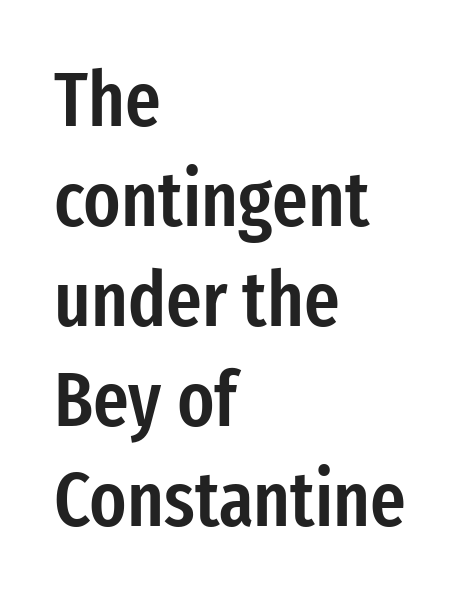
Words float on clear page, feet unadorned. Type style note: lacks serifs. Think of a printed novel: that variable character pitch is what you see here. Does the weight exceed regular? Yes, but only to semibold. Compared with typical body copy, the letter spacing here is the same. Quick note: not italic, upright.
